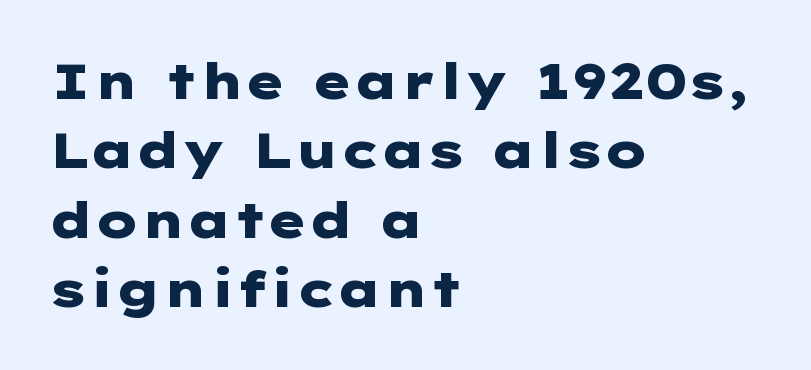
Q: Is the text bold? A: Yes.
Q: Is the text italic (slanted)? A: No, it is upright.
Q: Is the typeface a serif or a sans-serif typeface? A: Sans-serif.
Q: Is the text underlined? A: No.
Q: How is the paragraph aligned? A: Left-aligned.
Q: Is the spacing between letters normal or unusually wide? A: Normal.
Q: Is the spacing between lines tight, normal or loose? A: Normal.
Q: Width (condensed, normal, or wide)? A: Wide.
Q: Stroke contrast? A: Low.
Q: x-height? A: Medium.
